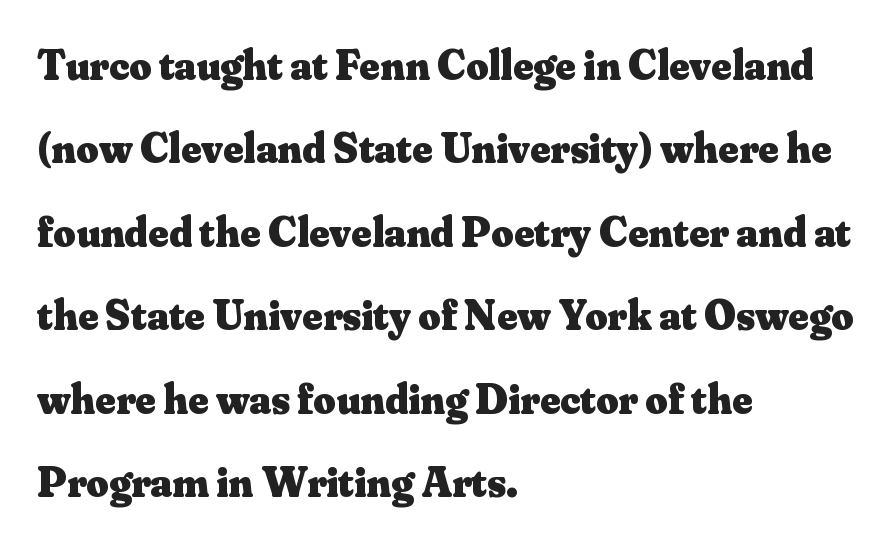
The image shows 43 px heavy serif type, upright; set left-aligned, loose line spacing (1.94x), normal letter spacing, not underlined; medium stroke contrast and a small x-height.
